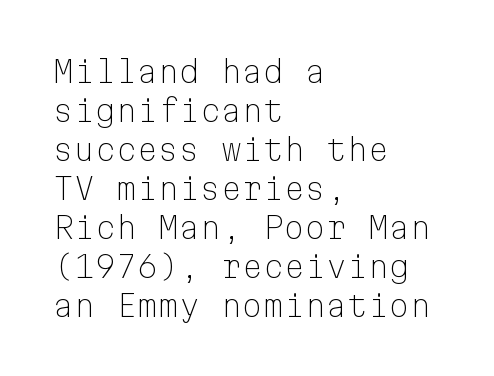
The image shows 30 px light sans-serif type, upright, monospaced; set left-aligned, normal line spacing (1.3x), normal letter spacing, not underlined; low stroke contrast and a medium x-height.
